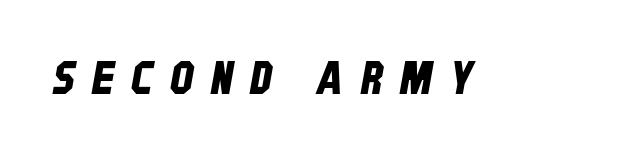
{"serif": "no", "width": "condensed", "stroke_contrast": "low", "x_height": "large", "monospaced": "no", "underline": "no", "letter_spacing": "wide", "letter_spacing_em": 0.38, "glyph_px": 46}
